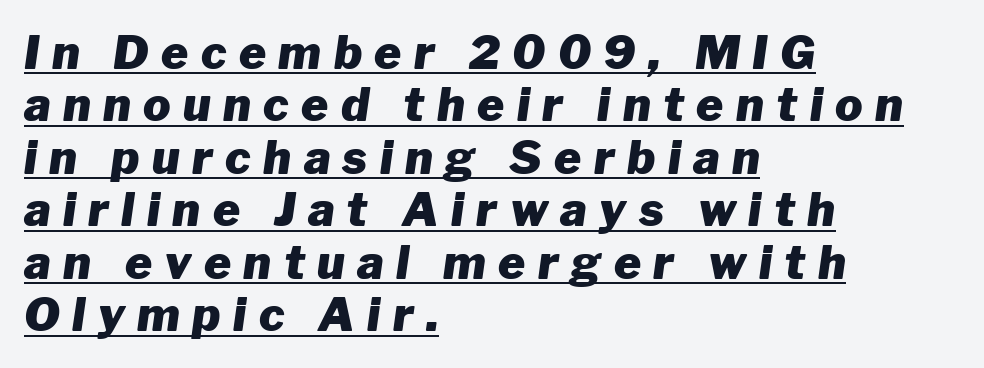
The image shows 46 px heavy type, italic (leaning right); set left-aligned, tight line spacing (1.14x), unusually wide letter spacing (+0.27 em), underlined; low stroke contrast and a medium x-height.
